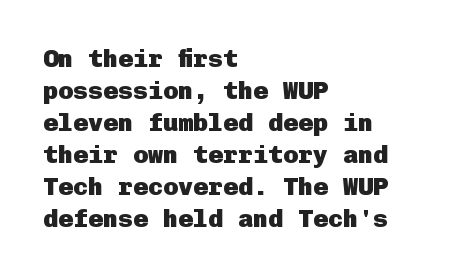
{"italic": "no", "bold": "yes", "underline": "no", "align": "left", "line_spacing": "normal", "line_spacing_ratio": 1.28, "letter_spacing": "normal", "letter_spacing_em": 0.0, "glyph_px": 25}
